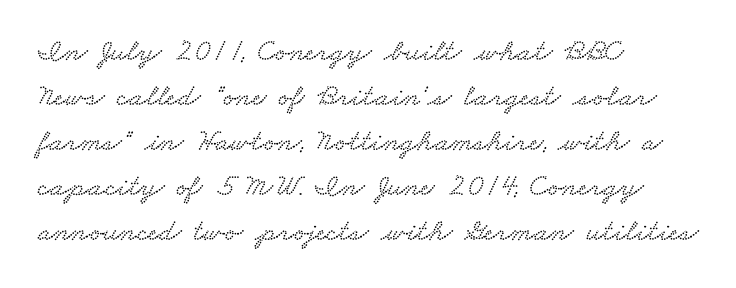
{"serif": "yes", "width": "wide", "stroke_contrast": "low", "x_height": "small", "monospaced": "no", "underline": "no", "align": "left", "line_spacing": "normal", "line_spacing_ratio": 1.45, "letter_spacing": "normal", "letter_spacing_em": 0.0, "glyph_px": 31}
